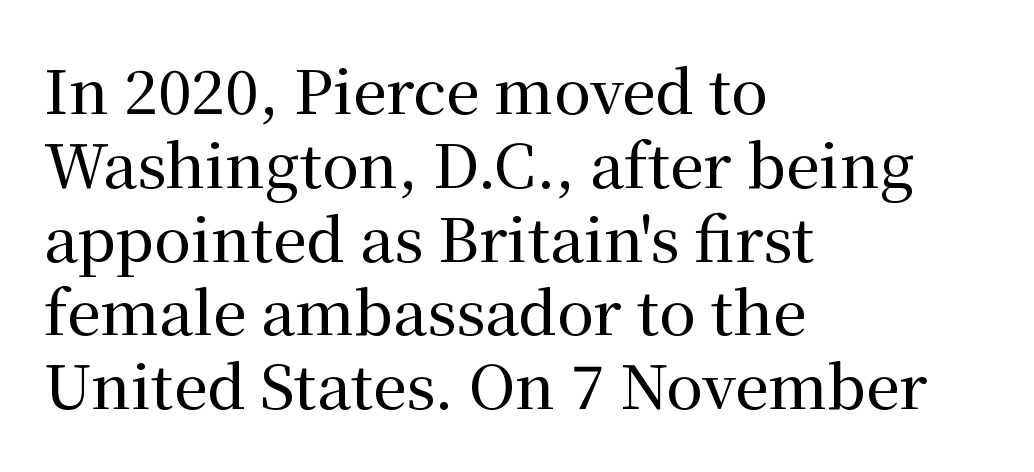
Q: Is the text italic (slanted)? A: No, it is upright.
Q: Is the typeface a serif or a sans-serif typeface? A: Serif.
Q: Is the text underlined? A: No.
Q: How is the paragraph aligned? A: Left-aligned.
Q: Is the spacing between letters normal or unusually wide? A: Normal.
Q: Width (condensed, normal, or wide)? A: Normal.
Q: Stroke contrast? A: Medium.
Q: x-height? A: Medium.
Q: Monospaced? A: No.
